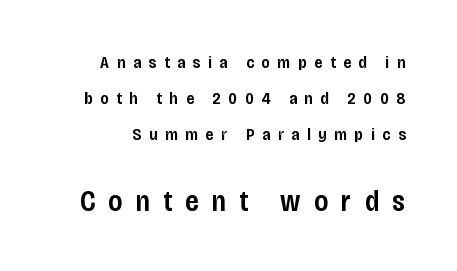
The image shows 29 px semibold, condensed sans-serif type, upright; set loose line spacing (2.13x), unusually wide letter spacing (+0.46 em), not underlined; the second (bottom) block is 1.71x larger; low stroke contrast and a large x-height.
